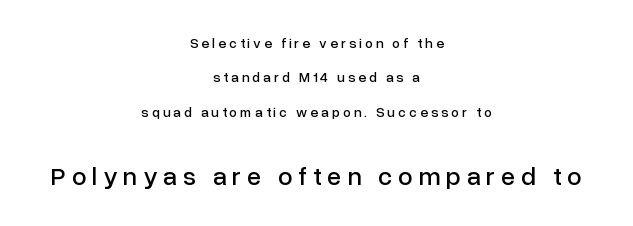
The image shows 26 px text type, upright; set centered, loose line spacing (2.45x), unusually wide letter spacing (+0.22 em), not underlined; the second (bottom) block is 1.86x larger.
